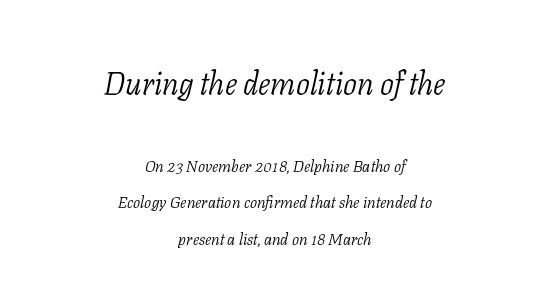
The image shows 31 px light serif type, italic (leaning right); set centered, loose line spacing (2.29x), normal letter spacing, not underlined; the first (top) block is 1.94x larger; low stroke contrast and a medium x-height.
